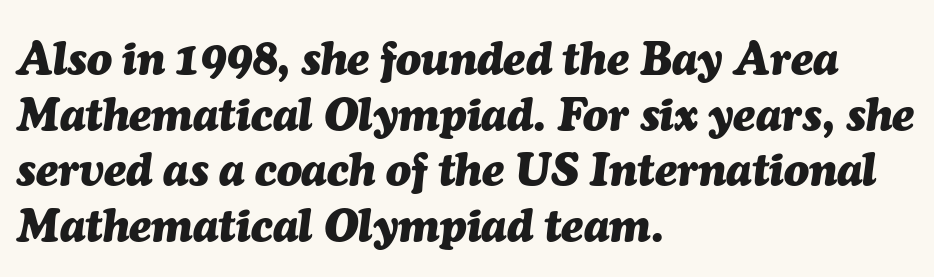
{"italic": "yes", "lean": "right", "slant_degrees": 7, "bold": "yes", "weight": "heavy", "width": "normal", "stroke_contrast": "medium", "x_height": "medium", "monospaced": "no", "underline": "no", "align": "left", "line_spacing_ratio": 1.21, "letter_spacing": "normal", "letter_spacing_em": 0.0, "glyph_px": 46}
